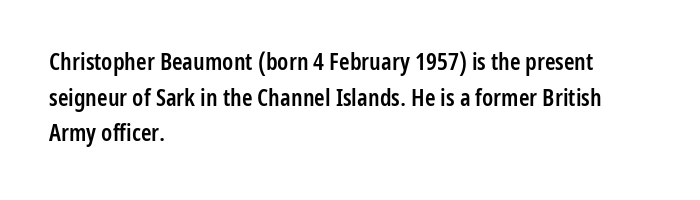
{"italic": "no", "bold": "semi", "underline": "no", "align": "left", "line_spacing": "normal", "line_spacing_ratio": 1.48, "letter_spacing": "normal", "letter_spacing_em": 0.0, "glyph_px": 24}
